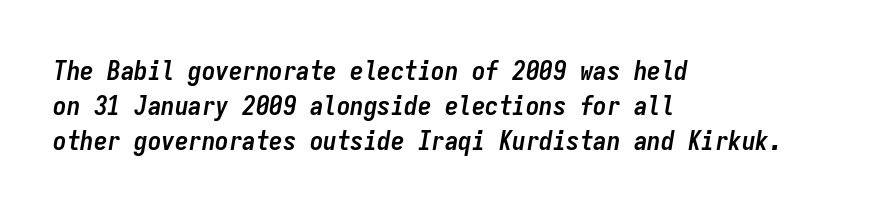
{"italic": "yes", "lean": "right", "slant_degrees": 9, "bold": "yes", "underline": "no", "align": "left", "line_spacing": "normal", "line_spacing_ratio": 1.29, "letter_spacing": "normal", "letter_spacing_em": 0.0, "glyph_px": 27}
